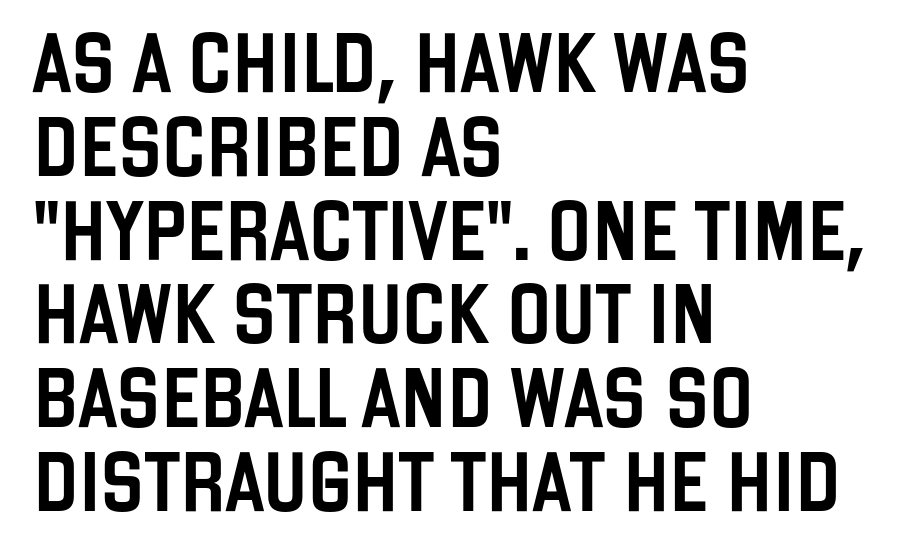
The paragraph shown leans on its left margin. The line texture is even and compact thanks to regular tracking. Stroke terminals: plain, sans-serif. Just letters on the line, the space beneath them empty.
